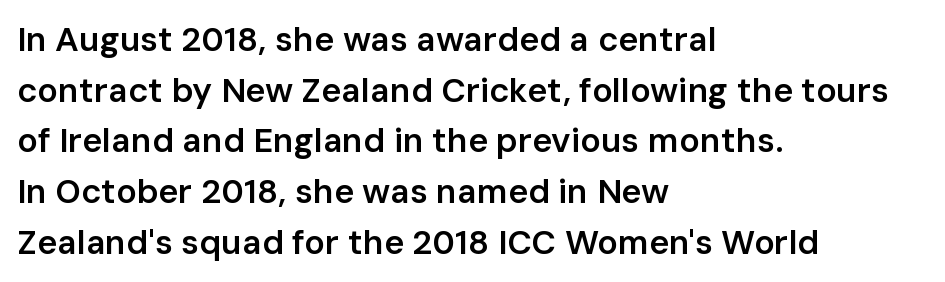
Strokes here are thickened, but only to semibold level. Note: no serifs on the glyphs. The gap between lines stays unmarked. Interline gaps are of average width in this sample. Every stem runs plumb, perpendicular to the baseline. The text block is weighted toward the left margin, trailing off unevenly rightward.
